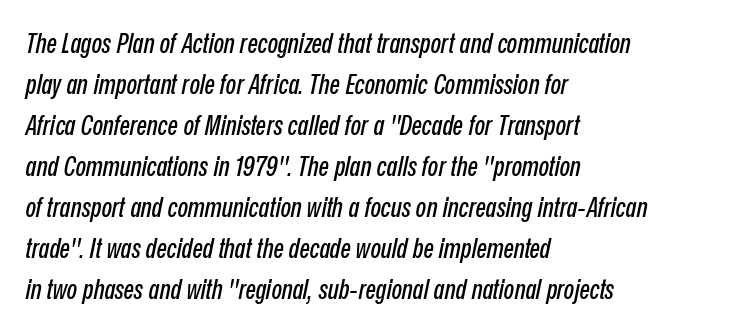
The image shows 27 px text type, italic (leaning right); set left-aligned, normal line spacing (1.52x), normal letter spacing, not underlined.
